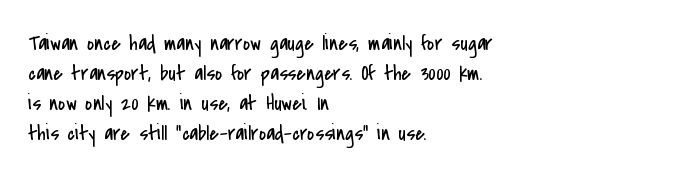
{"italic": "no", "bold": "no", "underline": "no", "align": "left", "line_spacing": "normal", "line_spacing_ratio": 1.37, "letter_spacing": "normal", "letter_spacing_em": 0.0, "glyph_px": 22}
